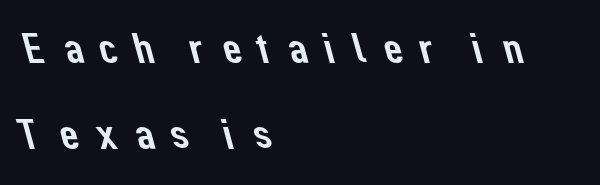
A clean baseline with only descenders dipping below it. In terms of leading, this rendering errs on the spacious side. Classification — sans serif. Compared with a centered layout, this one pins lines to the left instead.
